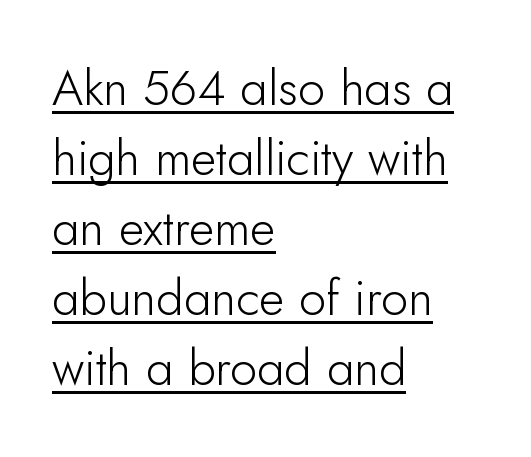
The image shows 49 px light sans-serif type, upright; set left-aligned, normal line spacing (1.43x), normal letter spacing, underlined; low stroke contrast and a small x-height.
